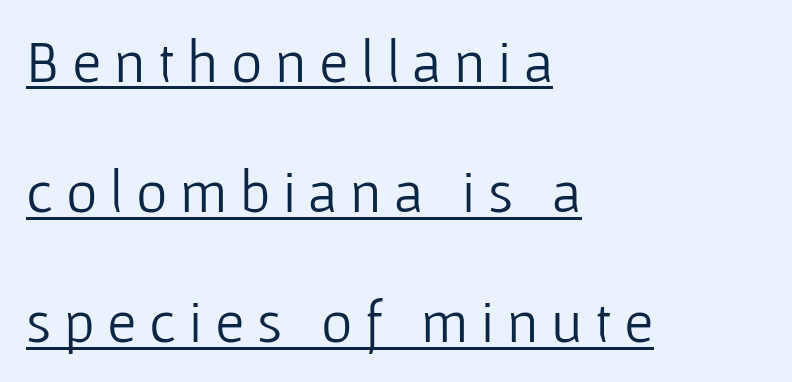
The typesetting does not lean heavy: it is not bold. It's the straight-up-and-down kind of type. Quick note: underline on. Does the leading feel generous? Absolutely, it's lavish.
